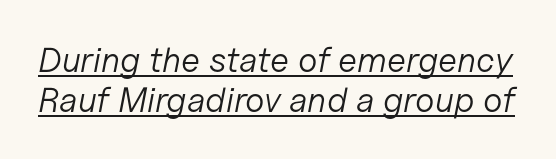
Q: Is the text bold? A: No.
Q: Is the text italic (slanted)? A: Yes, it leans right by about 11 degrees.
Q: Is the text underlined? A: Yes.
Q: Is the spacing between letters normal or unusually wide? A: Normal.
Q: Is the spacing between lines tight, normal or loose? A: Tight.
Q: Width (condensed, normal, or wide)? A: Normal.
Q: Stroke contrast? A: Low.
Q: x-height? A: Medium.
Q: Monospaced? A: No.
